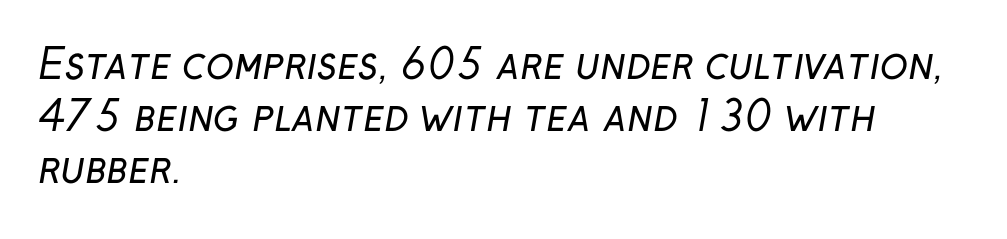
Q: Is the text bold? A: No.
Q: Is the typeface a serif or a sans-serif typeface? A: Sans-serif.
Q: Is the text underlined? A: No.
Q: How is the paragraph aligned? A: Left-aligned.
Q: Is the spacing between letters normal or unusually wide? A: Normal.
Q: Is the spacing between lines tight, normal or loose? A: Normal.
Q: Width (condensed, normal, or wide)? A: Normal.
Q: Stroke contrast? A: Low.
Q: x-height? A: Medium.
Q: Monospaced? A: No.
